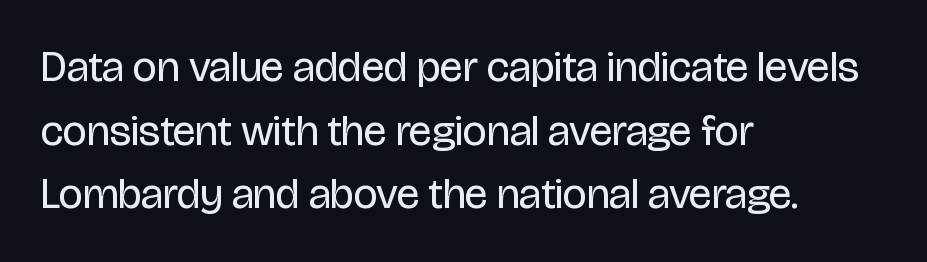
Honestly, there is no underline to notice here at all. The block of text has a typical density, with ordinary space between rows. What stands out about the letter spacing? Nothing — it is the standard amount. Look at the bottom of the vertical strokes: they stop flat, with no serifs. These lines were composed using upright roman letters.
